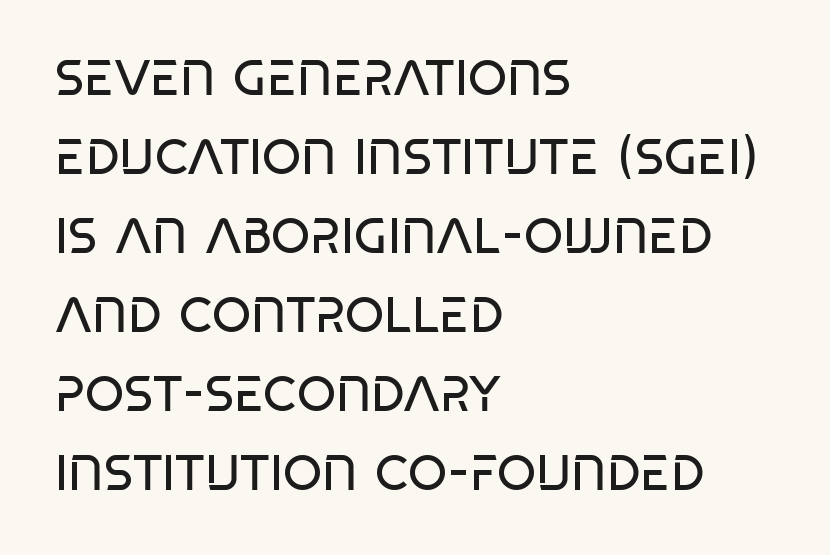
The image shows 50 px regular-weight, condensed sans-serif type; set left-aligned, normal line spacing (1.58x), normal letter spacing, not underlined; low stroke contrast and a large x-height.
